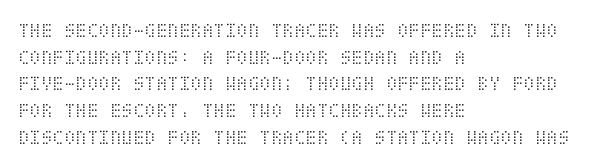
Summary of weight: not heavy and not bold. The vertical gap from one line to the next is medium. The type is set solid horizontally, with unmodified tracking. No italicization has been applied; the sample stays upright. The paragraph shown leans on its left margin. The gap between lines stays unmarked.
